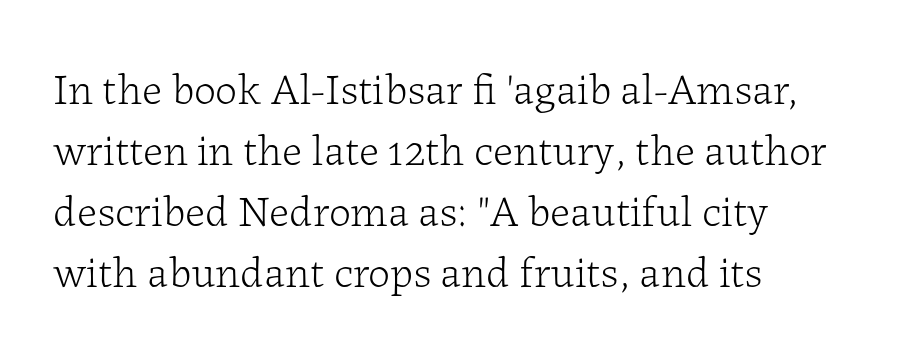
{"serif": "yes", "italic": "no", "bold": "no", "weight": "light", "width": "normal", "stroke_contrast": "low", "x_height": "medium", "monospaced": "no", "underline": "no", "align": "left", "line_spacing": "normal", "line_spacing_ratio": 1.39, "letter_spacing": "normal", "letter_spacing_em": 0.0, "glyph_px": 44}
